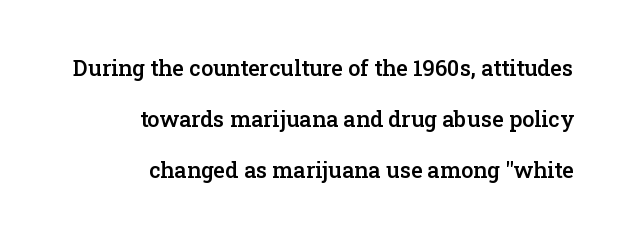
The image shows 22 px text type, upright; set right-aligned, loose line spacing (2.31x), normal letter spacing, not underlined.
